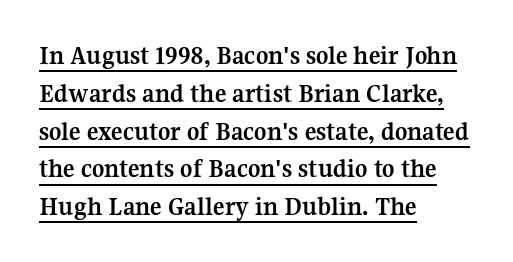
Does the leading feel generous? No, just average. These words are printed bold, with thick strokes throughout. The string is rendered with underlining switched on. In CSS terms this would be text-align: left.
